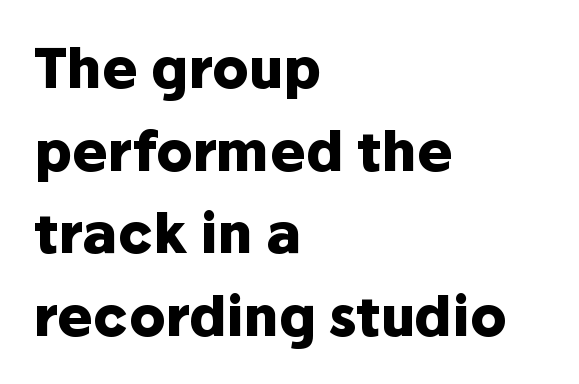
The image shows 54 px heavy sans-serif type, upright; set left-aligned, normal line spacing (1.53x), normal letter spacing, not underlined; low stroke contrast and a medium x-height.
